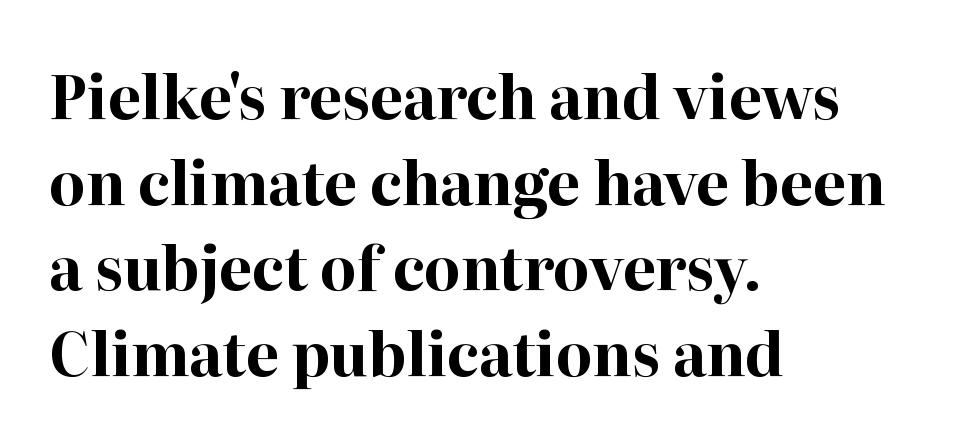
Q: Is the text bold? A: Yes.
Q: Is the text italic (slanted)? A: No, it is upright.
Q: Is the typeface a serif or a sans-serif typeface? A: Serif.
Q: Is the text underlined? A: No.
Q: How is the paragraph aligned? A: Left-aligned.
Q: Is the spacing between letters normal or unusually wide? A: Normal.
Q: Is the spacing between lines tight, normal or loose? A: Normal.
Q: Width (condensed, normal, or wide)? A: Normal.
Q: Stroke contrast? A: High.
Q: x-height? A: Medium.
Q: Monospaced? A: No.
